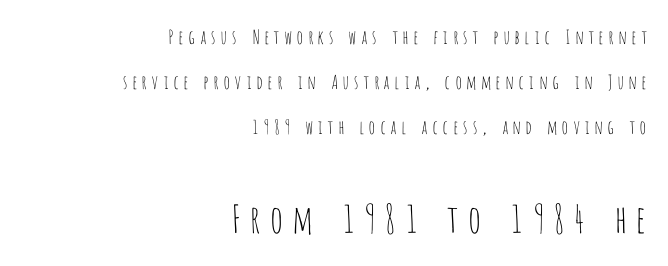
Q: Is the text bold? A: No.
Q: Is the text italic (slanted)? A: No, it is upright.
Q: Is the typeface a serif or a sans-serif typeface? A: Sans-serif.
Q: Is the text underlined? A: No.
Q: How is the paragraph aligned? A: Right-aligned.
Q: Is the spacing between letters normal or unusually wide? A: Unusually wide.
Q: Is the spacing between lines tight, normal or loose? A: Loose.
Q: Which block of text is set in a larger size, the first (top) or the second (bottom)? A: The second (bottom) one.
Q: Width (condensed, normal, or wide)? A: Condensed.
Q: Stroke contrast? A: Low.
Q: x-height? A: Large.
Q: Monospaced? A: No.
